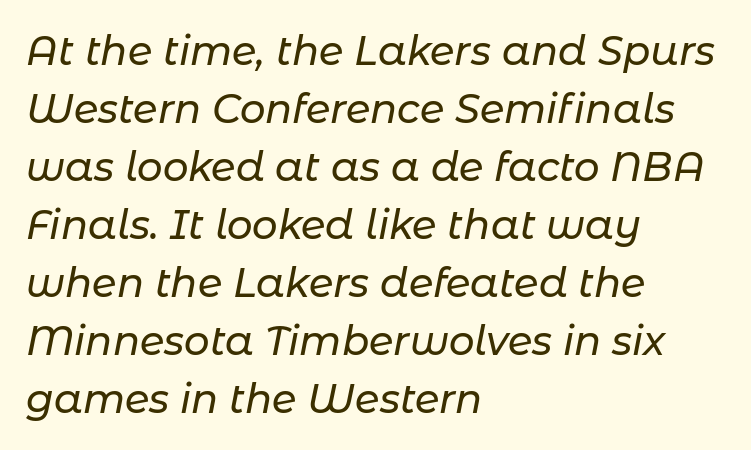
Q: Is the text italic (slanted)? A: Yes, it leans right by about 11 degrees.
Q: Is the text underlined? A: No.
Q: How is the paragraph aligned? A: Left-aligned.
Q: Is the spacing between letters normal or unusually wide? A: Normal.
Q: Is the spacing between lines tight, normal or loose? A: Normal.
Q: Width (condensed, normal, or wide)? A: Normal.
Q: Stroke contrast? A: Low.
Q: x-height? A: Medium.
Q: Monospaced? A: No.
